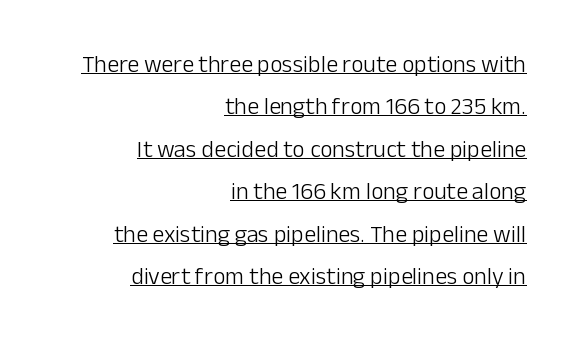
{"italic": "no", "bold": "no", "underline": "yes", "align": "right", "line_spacing_ratio": 1.77, "letter_spacing": "normal", "letter_spacing_em": 0.0, "glyph_px": 24}
